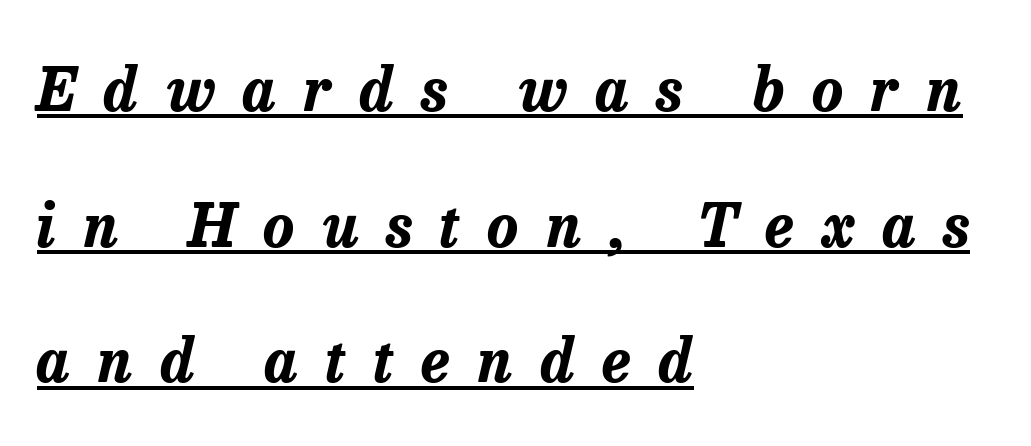
Posture: slanted. Compared with a centered layout, this one pins lines to the left instead. Compared with an ordinary text face, these strokes are far heavier — a full bold. You could fit nearly another row in the gap between these rows. The type is letterspaced generously, with wide tracking. Spacing verdict: proportional, widths tailored to each character.
